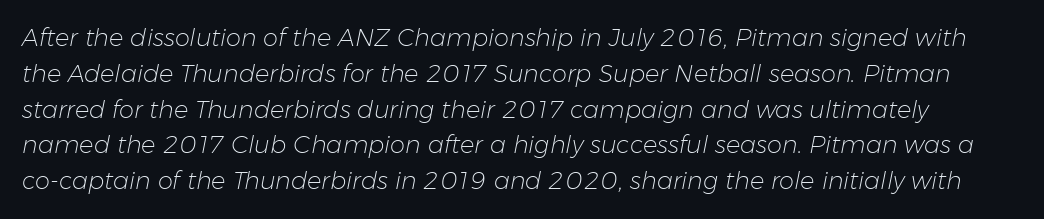
The axis of the letterforms is tilted away from vertical. Line spacing here is normal. Stroke thickness stays within the range of a standard reading face or lighter. Observe the ordinary spacing: letters are neighbours, not strangers. The string is rendered with underlining switched off.
